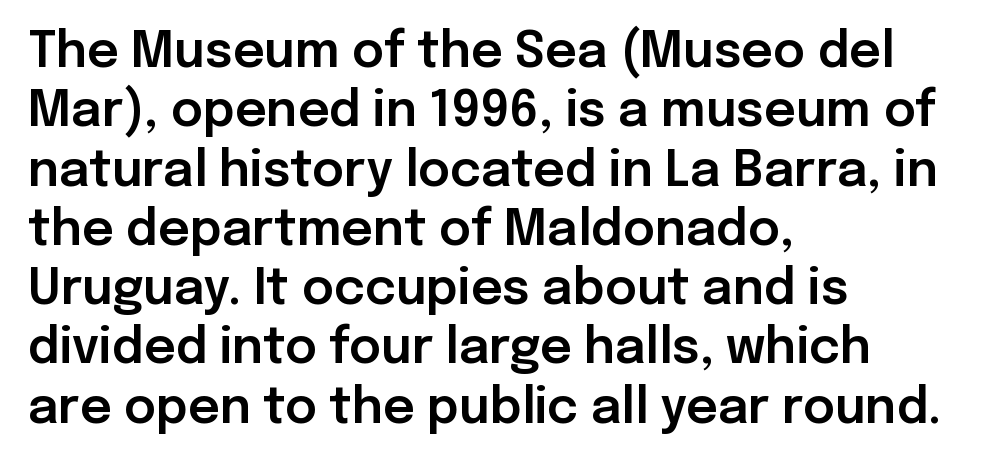
This is sans-serif lettering, the kind often seen on screens and signage. Do the characters align in a grid? No, the font is proportional. A classic flush-left, rag-right setting is used for this passage. Lines of text with bare space underneath.
